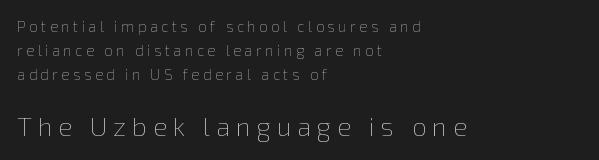
Caption: expanded tracking, letters set apart. The more generous point size was reserved for the lower chunk. How would I describe the line gaps? Plain and ordinary. These glyphs show unthickened strokes, regular width or finer.
